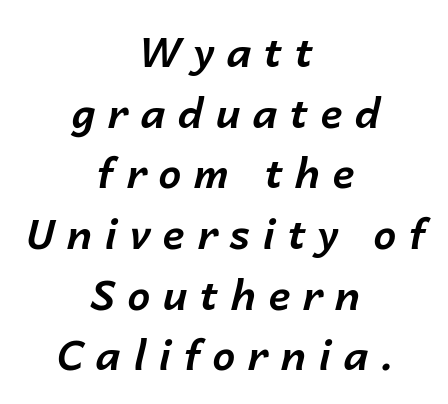
{"italic": "yes", "lean": "right", "slant_degrees": 14, "bold": "yes", "weight": "bold", "width": "normal", "stroke_contrast": "low", "x_height": "medium", "monospaced": "no", "underline": "no", "align": "center", "line_spacing": "normal", "line_spacing_ratio": 1.48, "letter_spacing": "wide", "letter_spacing_em": 0.3, "glyph_px": 41}
